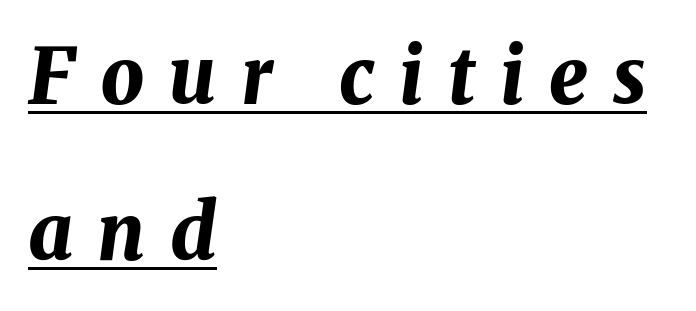
{"italic": "yes", "lean": "right", "slant_degrees": 8, "bold": "yes", "weight": "bold", "width": "normal", "stroke_contrast": "medium", "x_height": "medium", "monospaced": "no", "underline": "yes", "align": "left", "line_spacing": "loose", "line_spacing_ratio": 2.03, "letter_spacing": "wide", "letter_spacing_em": 0.32, "glyph_px": 77}
